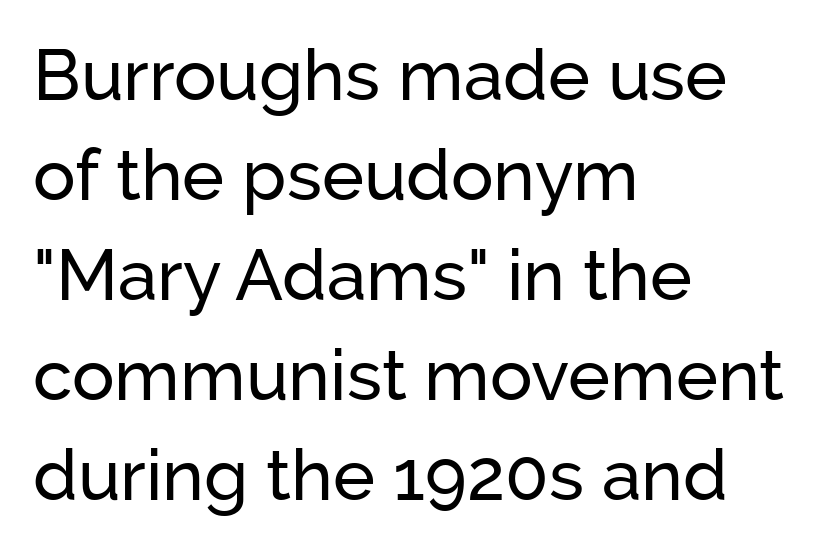
Default kerning and tracking; the words read as compact shapes. The letters stand upright; this is a roman face. Underlining? Definitely not there. This sample keeps an unexceptional amount of space between lines. Classification — sans serif.
